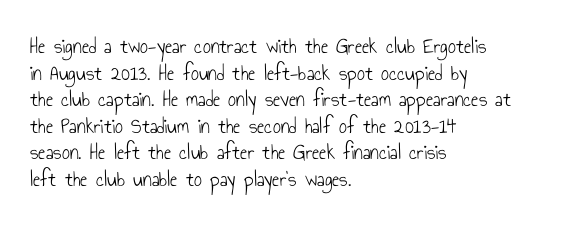
The face used here is rendered with its standard letterfit. The rag falls on the right side of this text block. The typeface has the unassuming heft of standard copy or less. Italic: no, the glyphs are upright roman.
